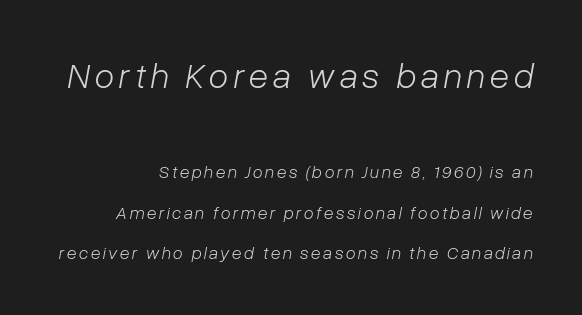
The image shows 36 px light type, italic (leaning right); set right-aligned, loose line spacing (2.24x), not underlined; the first (top) block is 2.0x larger; low stroke contrast and a medium x-height.
